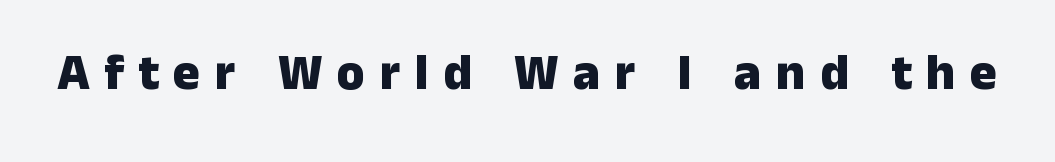
{"serif": "no", "italic": "no", "bold": "yes", "weight": "heavy", "width": "normal", "stroke_contrast": "low", "x_height": "medium", "monospaced": "no", "underline": "no", "letter_spacing": "wide", "letter_spacing_em": 0.28, "glyph_px": 51}
